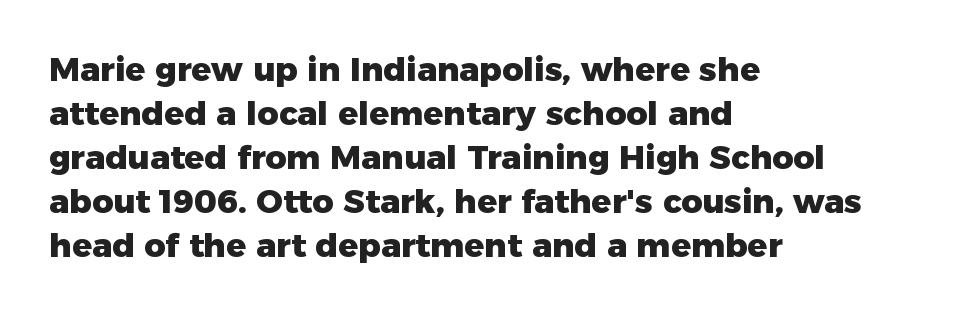
Q: Is the text bold? A: Yes.
Q: Is the text italic (slanted)? A: No, it is upright.
Q: Is the typeface a serif or a sans-serif typeface? A: Sans-serif.
Q: Is the text underlined? A: No.
Q: How is the paragraph aligned? A: Left-aligned.
Q: Is the spacing between letters normal or unusually wide? A: Normal.
Q: Is the spacing between lines tight, normal or loose? A: Normal.
Q: Width (condensed, normal, or wide)? A: Normal.
Q: Stroke contrast? A: Low.
Q: x-height? A: Medium.
Q: Monospaced? A: No.
